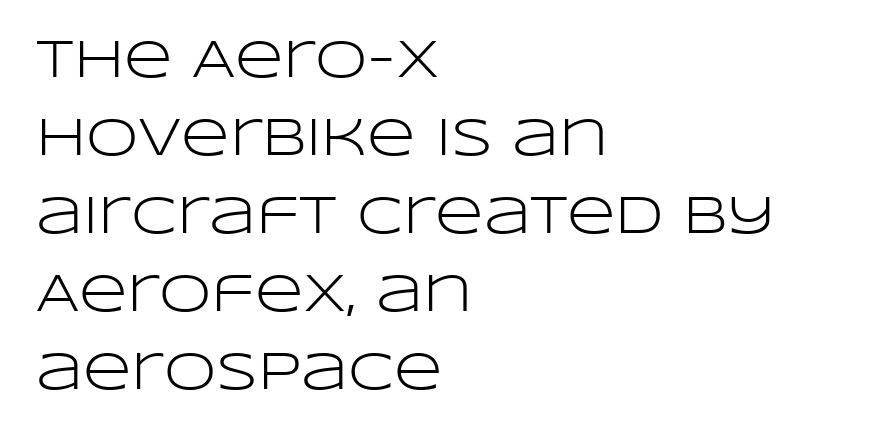
The image shows 53 px light, wide sans-serif type, upright; set left-aligned, normal line spacing (1.47x), normal letter spacing, not underlined; low stroke contrast and a large x-height.
